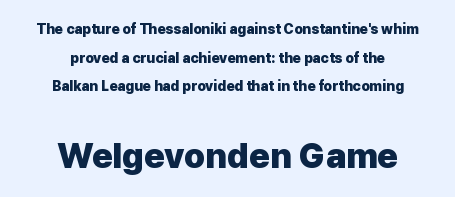
Q: Is the text bold? A: Yes.
Q: Is the text italic (slanted)? A: No, it is upright.
Q: Is the typeface a serif or a sans-serif typeface? A: Sans-serif.
Q: Is the text underlined? A: No.
Q: How is the paragraph aligned? A: Centered.
Q: Is the spacing between letters normal or unusually wide? A: Normal.
Q: Is the spacing between lines tight, normal or loose? A: Loose.
Q: Which block of text is set in a larger size, the first (top) or the second (bottom)? A: The second (bottom) one.
Q: Width (condensed, normal, or wide)? A: Normal.
Q: Stroke contrast? A: Low.
Q: x-height? A: Medium.
Q: Monospaced? A: No.
